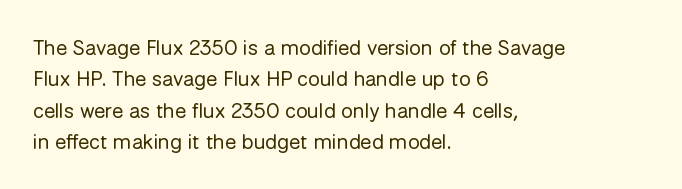
Q: Is the text bold? A: No.
Q: Is the text italic (slanted)? A: No, it is upright.
Q: Is the text underlined? A: No.
Q: How is the paragraph aligned? A: Left-aligned.
Q: Is the spacing between letters normal or unusually wide? A: Normal.
Q: Is the spacing between lines tight, normal or loose? A: Normal.
